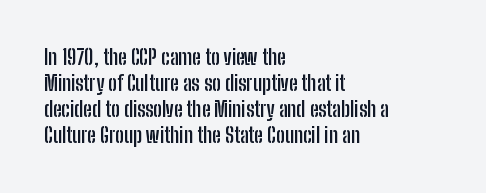
The strokes are fattened all the way to bold. Visually the block forms a straight wall on the left and a jagged coastline on the right. A typesetter would mark this as roman, not italic. The words here are not underlined.
